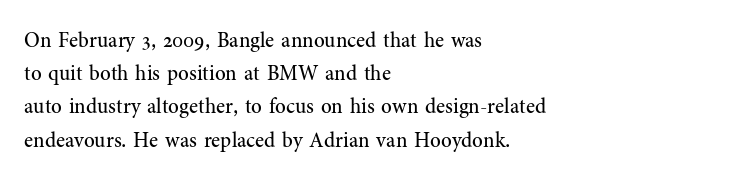
The image shows 21 px text type, upright; set left-aligned, normal line spacing (1.58x), normal letter spacing, not underlined.
